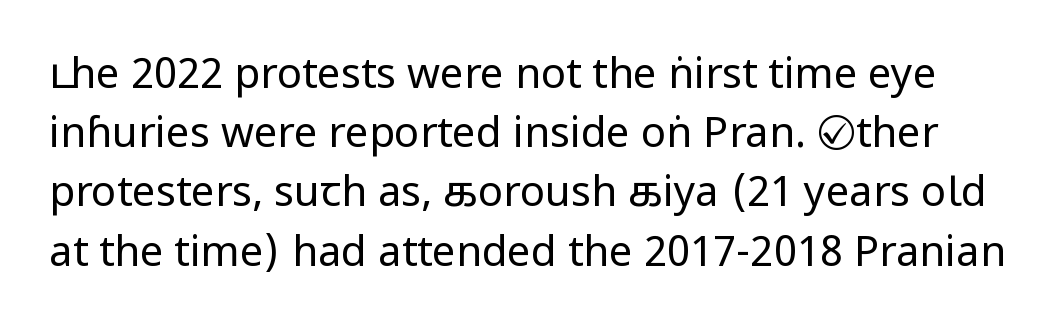
{"serif": "no", "italic": "no", "bold": "no", "weight": "regular", "width": "condensed", "stroke_contrast": "low", "x_height": "large", "monospaced": "no", "underline": "no", "line_spacing": "normal", "line_spacing_ratio": 1.41, "letter_spacing": "normal", "letter_spacing_em": 0.0, "glyph_px": 42}
